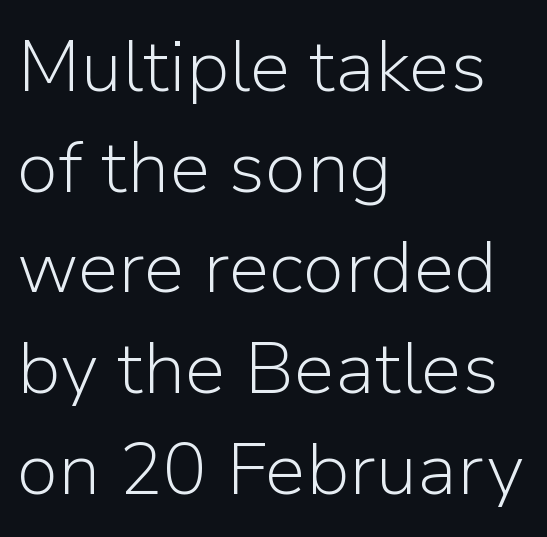
The image shows 73 px light sans-serif type, upright; set left-aligned, normal line spacing (1.38x), normal letter spacing, not underlined; low stroke contrast and a medium x-height.
